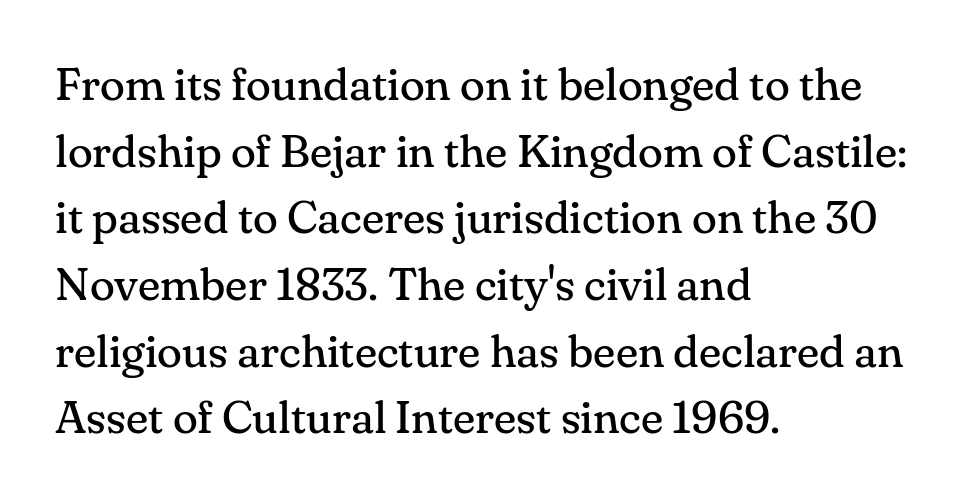
The image shows 46 px regular-weight serif type, upright; set left-aligned, normal line spacing (1.45x), normal letter spacing, not underlined; medium stroke contrast and a small x-height.
